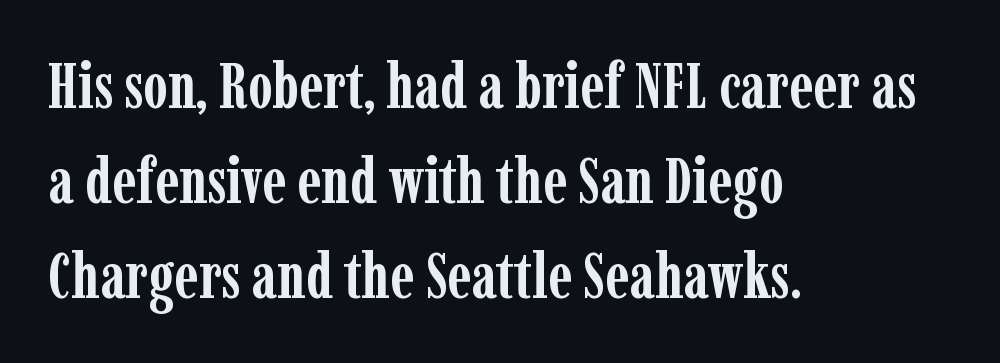
Style check: upright. Think of a printed novel: that variable character pitch is what you see here. Each row of text sits above clean, open space. The face used here is seriffed, in the tradition of book romans. The glyphs have the mass of a bold cut.
